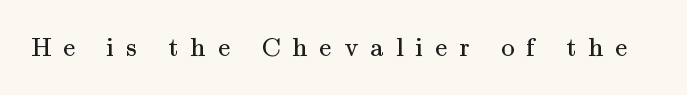
Unlike italic type, these characters show no tilt at all. A bare baseline throughout the passage. Heft: none added — not bold. Between one letter and the next there's a generous, obvious gap.
